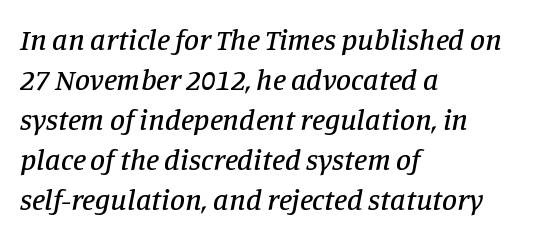
Q: Is the text italic (slanted)? A: Yes, it leans right by about 11 degrees.
Q: Is the typeface a serif or a sans-serif typeface? A: Serif.
Q: Is the text underlined? A: No.
Q: How is the paragraph aligned? A: Left-aligned.
Q: Is the spacing between letters normal or unusually wide? A: Normal.
Q: Is the spacing between lines tight, normal or loose? A: Normal.
Q: Width (condensed, normal, or wide)? A: Normal.
Q: Stroke contrast? A: Low.
Q: x-height? A: Large.
Q: Monospaced? A: No.
